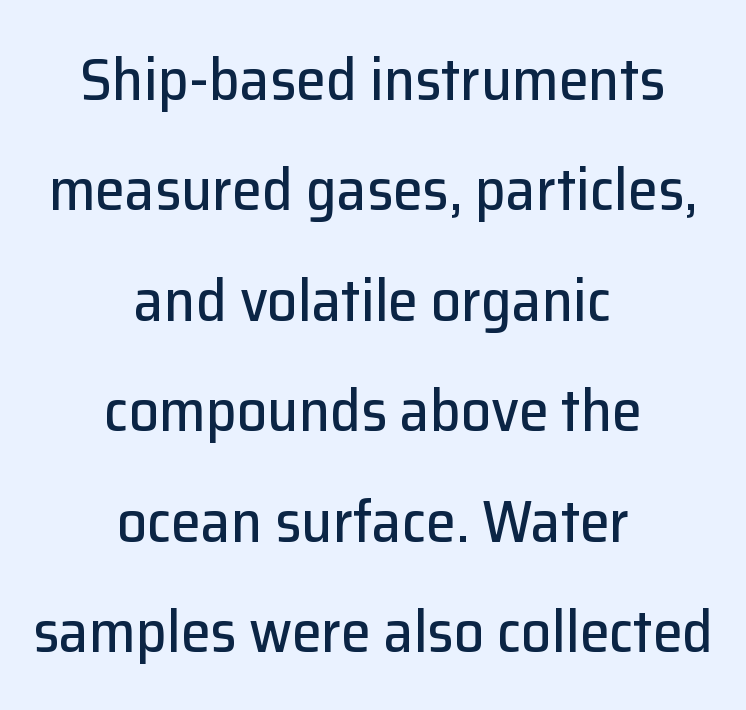
The image shows 60 px sans-serif type, upright; set centered, line spacing 1.84x, normal letter spacing, not underlined; low stroke contrast and a medium x-height.
